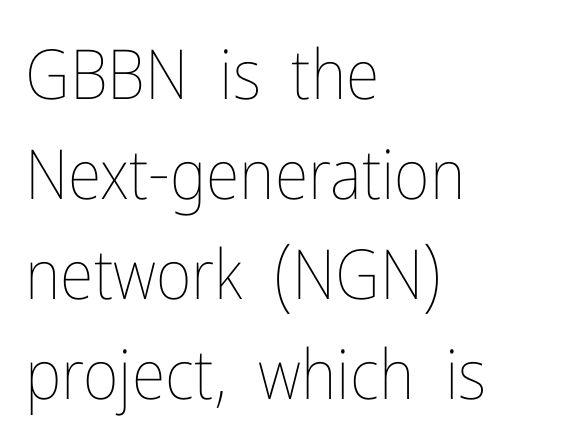
You could not count columns in this text — the font is proportionally spaced. This rendering leaves character spacing at its baseline value. Lines of text with bare space underneath. All the whitespace from short lines collects on the right. Honestly, the row spacing looks completely unremarkable. You can tell it's not italic because the verticals are truly vertical.
